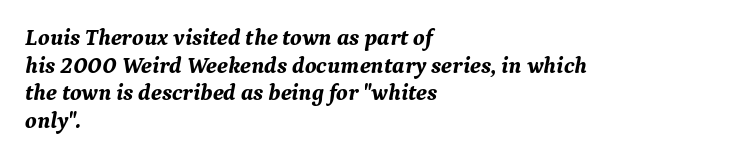
{"italic": "yes", "lean": "right", "slant_degrees": 9, "bold": "yes", "underline": "no", "align": "left", "line_spacing_ratio": 1.2, "letter_spacing": "normal", "letter_spacing_em": 0.0, "glyph_px": 23}
